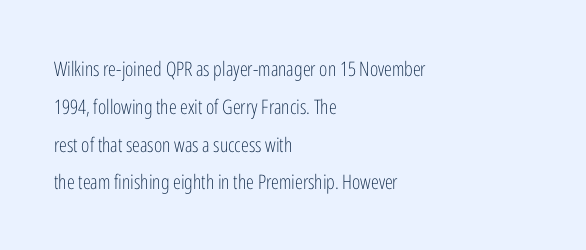
{"italic": "no", "bold": "no", "underline": "no", "align": "left", "line_spacing_ratio": 1.89, "letter_spacing": "normal", "letter_spacing_em": 0.0, "glyph_px": 20}
